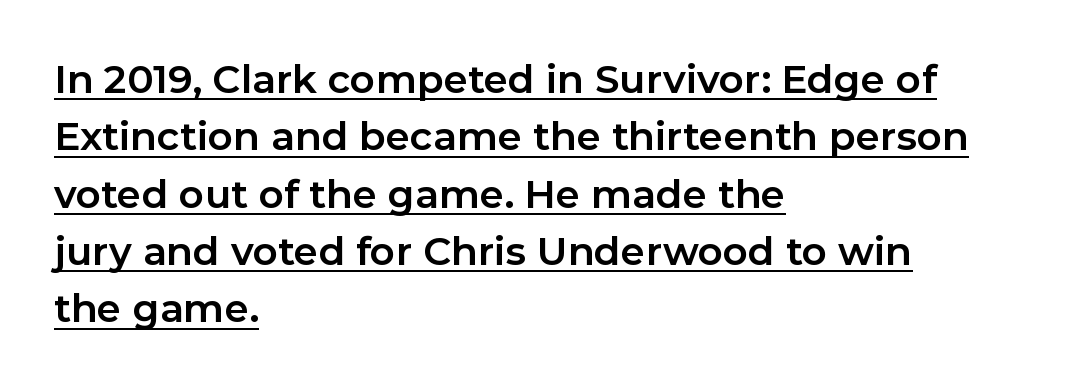
Q: Is the text bold? A: Yes.
Q: Is the text italic (slanted)? A: No, it is upright.
Q: Is the typeface a serif or a sans-serif typeface? A: Sans-serif.
Q: Is the text underlined? A: Yes.
Q: How is the paragraph aligned? A: Left-aligned.
Q: Is the spacing between letters normal or unusually wide? A: Normal.
Q: Is the spacing between lines tight, normal or loose? A: Normal.
Q: Width (condensed, normal, or wide)? A: Normal.
Q: Stroke contrast? A: Low.
Q: x-height? A: Medium.
Q: Monospaced? A: No.
